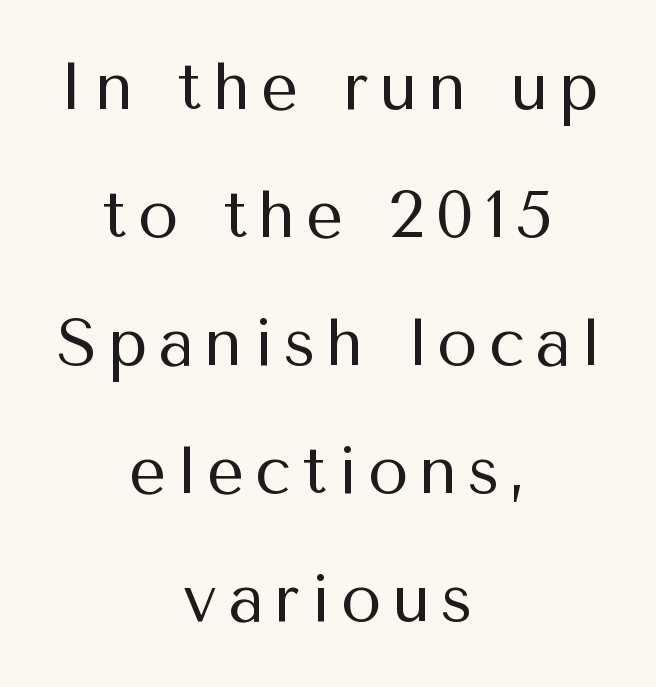
The image shows 66 px regular-weight sans-serif type, upright; set centered, loose line spacing (1.94x), not underlined; medium stroke contrast and a medium x-height.
